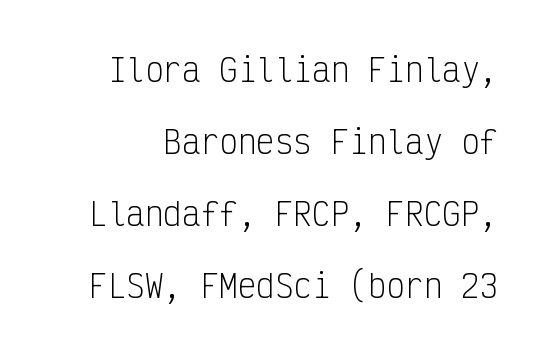
The image shows 31 px light, condensed sans-serif type, upright, monospaced; set loose line spacing (2.32x), normal letter spacing, not underlined; low stroke contrast and a medium x-height.
